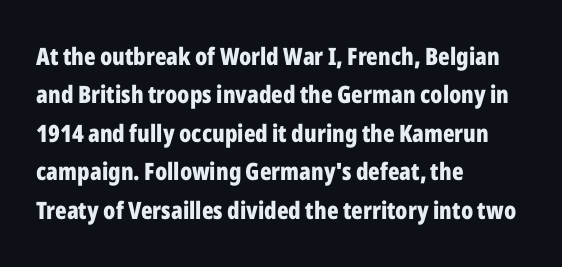
Check the space under the baseline: it is left empty. A classic flush-left, rag-right setting is used for this passage. These lines sit exactly where default settings would place them. Students, note that the glyphs here touch the page at normal intervals. The type sits square on the baseline with zero lean.
